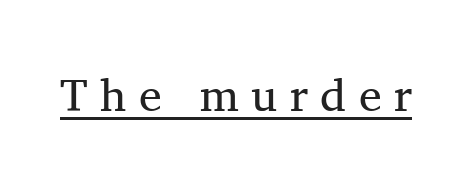
In terms of posture, this sample is upright. These glyphs show unthickened strokes, regular width or finer. Substantial extra tracking has been applied to these lines. The face used here is proportionally spaced, like ordinary book or web type. This is serif lettering, the kind often seen in printed books. The sample's only ornament is a line tracing under the words.
